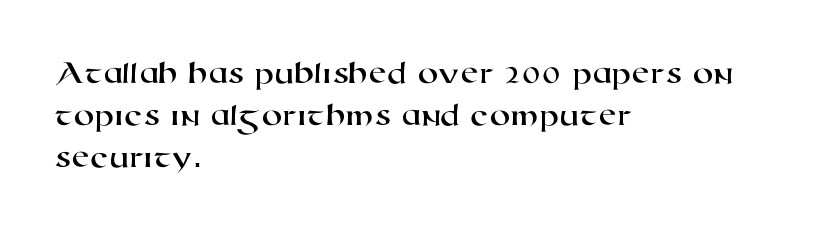
{"serif": "no", "width": "wide", "stroke_contrast": "high", "x_height": "medium", "monospaced": "no", "underline": "no", "align": "left", "line_spacing": "normal", "line_spacing_ratio": 1.27, "letter_spacing": "normal", "letter_spacing_em": 0.0, "glyph_px": 33}
